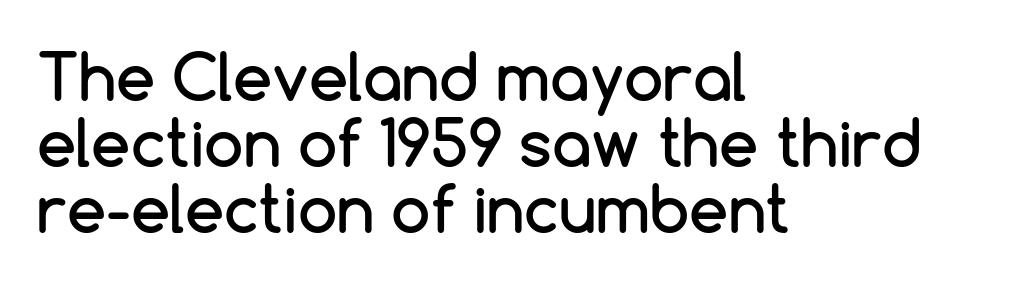
{"serif": "no", "italic": "no", "width": "normal", "stroke_contrast": "low", "x_height": "medium", "monospaced": "no", "underline": "no", "align": "left", "line_spacing": "tight", "line_spacing_ratio": 1.05, "letter_spacing": "normal", "letter_spacing_em": 0.0, "glyph_px": 63}
